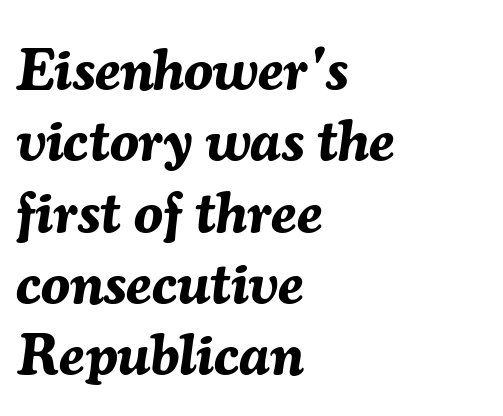
The face used here has a pronounced slope to its letters. Tracking here is standard; glyphs follow each other at the usual distance. Is this a fixed-width face? No — the glyphs have proportional, varying widths. In terms of weight, the rendering is a true, heavy bold. The lines in this sample share a left origin and differ only in where they stop. Words float on clear page, feet unadorned.
